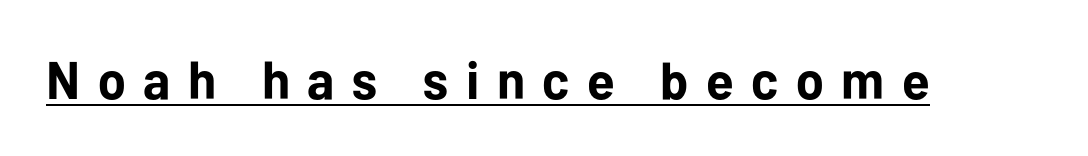
Q: Is the text bold? A: Yes.
Q: Is the text italic (slanted)? A: No, it is upright.
Q: Is the typeface a serif or a sans-serif typeface? A: Sans-serif.
Q: Is the text underlined? A: Yes.
Q: Is the spacing between letters normal or unusually wide? A: Unusually wide.
Q: Width (condensed, normal, or wide)? A: Normal.
Q: Stroke contrast? A: Low.
Q: x-height? A: Medium.
Q: Monospaced? A: No.
